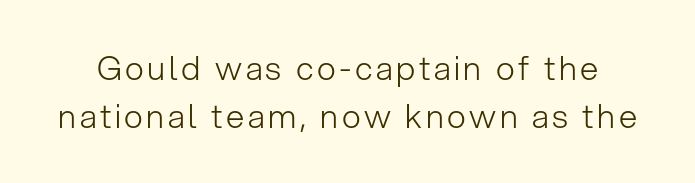
The image shows 33 px light sans-serif type, upright; set normal line spacing (1.46x), not underlined; low stroke contrast and a medium x-height.
